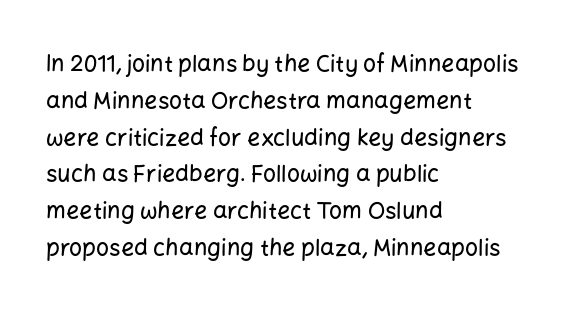
Q: Is the text italic (slanted)? A: No, it is upright.
Q: Is the text underlined? A: No.
Q: How is the paragraph aligned? A: Left-aligned.
Q: Is the spacing between letters normal or unusually wide? A: Normal.
Q: Is the spacing between lines tight, normal or loose? A: Normal.
